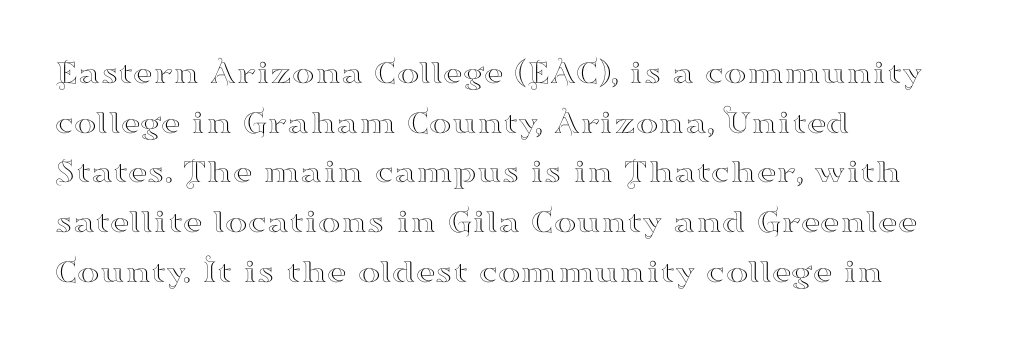
Short note: letters normally spaced. The letters stand upright; this is a roman face. Horizontal bands of white between lines are of average thickness. Do the characters align in a grid? No, the font is proportional. The characters display serif detailing at their extremities.
